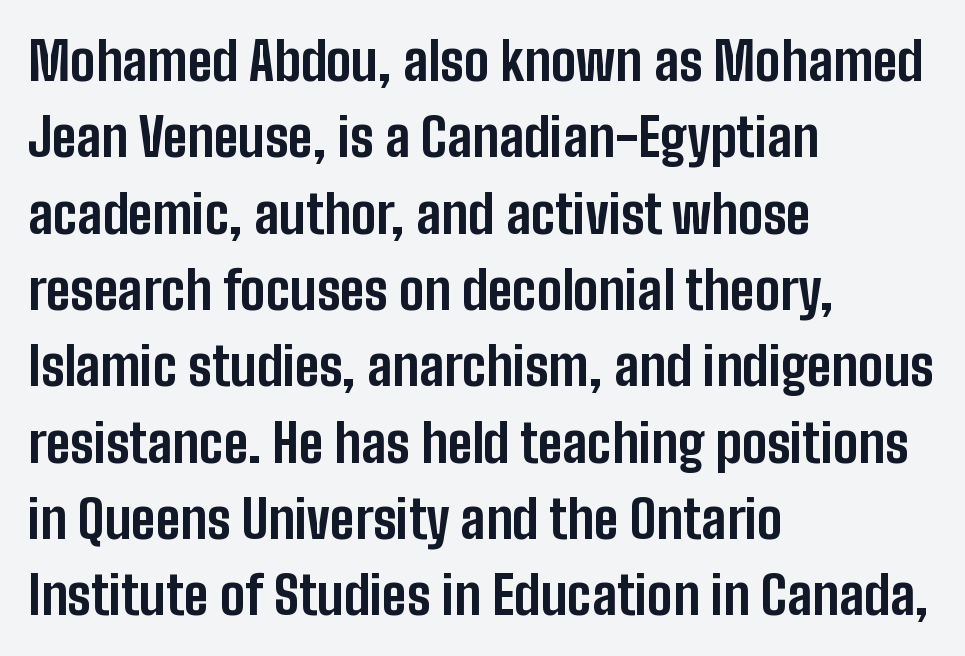
{"serif": "no", "italic": "no", "bold": "yes", "weight": "bold", "width": "condensed", "stroke_contrast": "low", "x_height": "medium", "monospaced": "no", "underline": "no", "align": "left", "line_spacing": "normal", "line_spacing_ratio": 1.44, "letter_spacing": "normal", "letter_spacing_em": 0.0, "glyph_px": 53}
